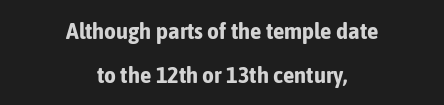
The image shows 23 px bold type, upright; set centered, loose line spacing (1.9x), normal letter spacing, not underlined.
